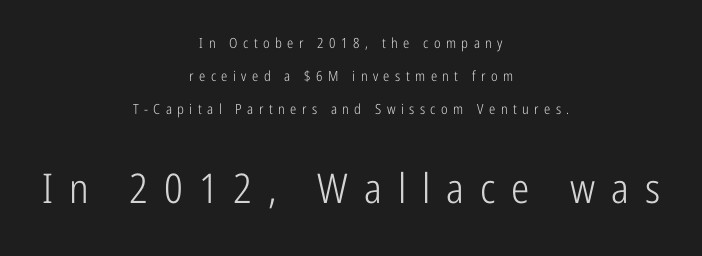
The image shows 41 px light, condensed sans-serif type, upright; set centered, loose line spacing (2.35x), unusually wide letter spacing (+0.39 em), not underlined; the second (bottom) block is 2.93x larger; low stroke contrast and a medium x-height.
